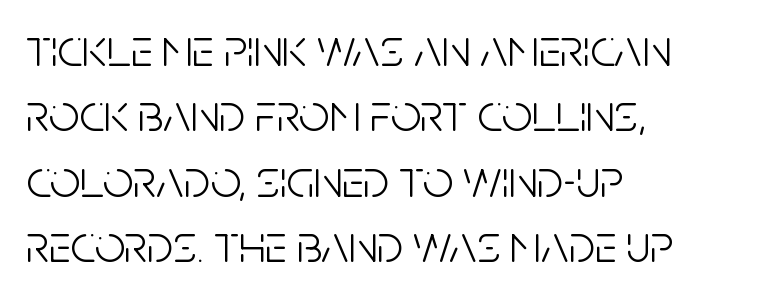
Underline: absent. The passage shown has conventional tracking throughout. The letters stand straight up with perfectly vertical stems. This reads as an unemphasized weight, regular at the heaviest. The passage shown is typed in a proportional face where columns would drift. Line beginnings align vertically; line endings do not.
